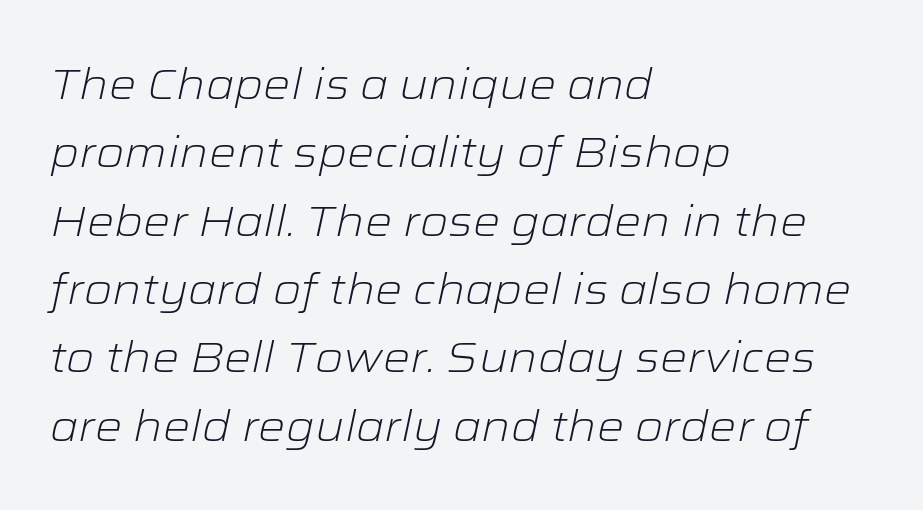
Only glyphs here, with clear space below each row. Notice how descenders clear the ascenders below comfortably — that's standard leading. Tall strokes in this sample are angled rather than plumb. This rendering leaves character spacing at its baseline value. The characters are drawn with everyday or finer stroke widths. Here the designer chose a conventional face with non-uniform glyph widths.
